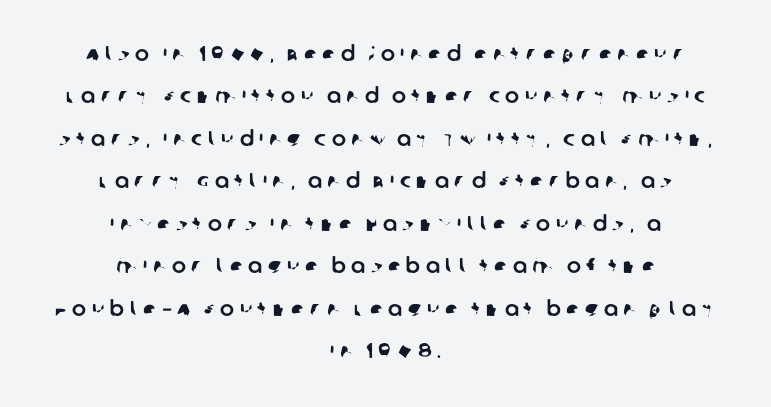
Q: Is the text underlined? A: No.
Q: How is the paragraph aligned? A: Centered.
Q: Is the spacing between letters normal or unusually wide? A: Unusually wide.
Q: Is the spacing between lines tight, normal or loose? A: Loose.
